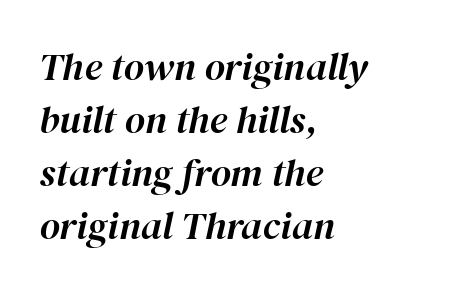
The image shows 39 px text type, italic (leaning right); set left-aligned, normal line spacing (1.36x), normal letter spacing, not underlined; high stroke contrast and a medium x-height.
